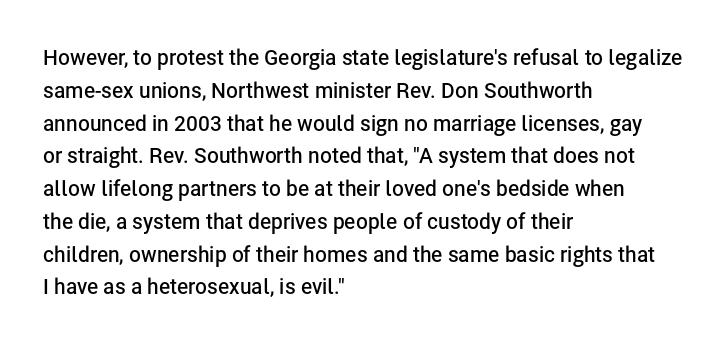
{"italic": "no", "bold": "semi", "underline": "no", "align": "left", "line_spacing": "normal", "line_spacing_ratio": 1.56, "letter_spacing": "normal", "letter_spacing_em": 0.0, "glyph_px": 21}
